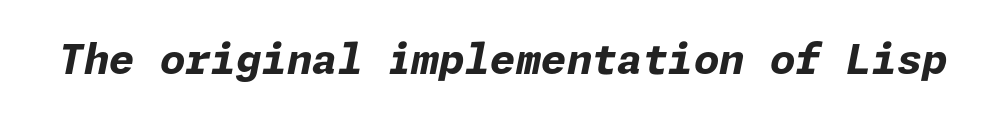
Q: Is the text bold? A: Yes.
Q: Is the text italic (slanted)? A: Yes, it leans right by about 11 degrees.
Q: Is the text underlined? A: No.
Q: Is the spacing between letters normal or unusually wide? A: Normal.
Q: Width (condensed, normal, or wide)? A: Normal.
Q: Stroke contrast? A: Low.
Q: x-height? A: Medium.
